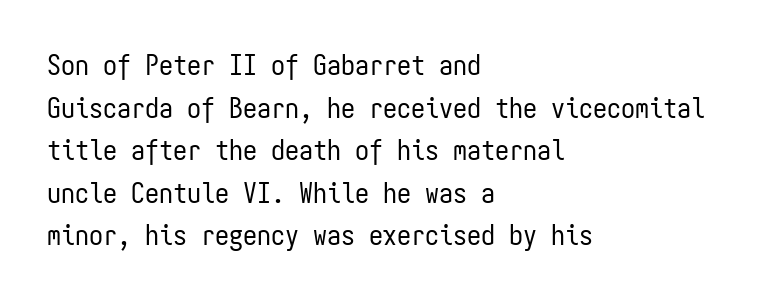
{"serif": "no", "italic": "no", "bold": "no", "weight": "regular", "width": "condensed", "stroke_contrast": "low", "x_height": "medium", "monospaced": "yes", "underline": "no", "align": "left", "line_spacing": "normal", "line_spacing_ratio": 1.52, "letter_spacing": "normal", "letter_spacing_em": 0.0, "glyph_px": 28}
